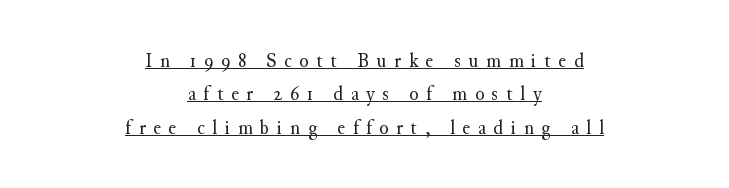
{"italic": "no", "bold": "no", "underline": "yes", "align": "center", "line_spacing": "normal", "line_spacing_ratio": 1.59, "letter_spacing": "wide", "letter_spacing_em": 0.37, "glyph_px": 21}
